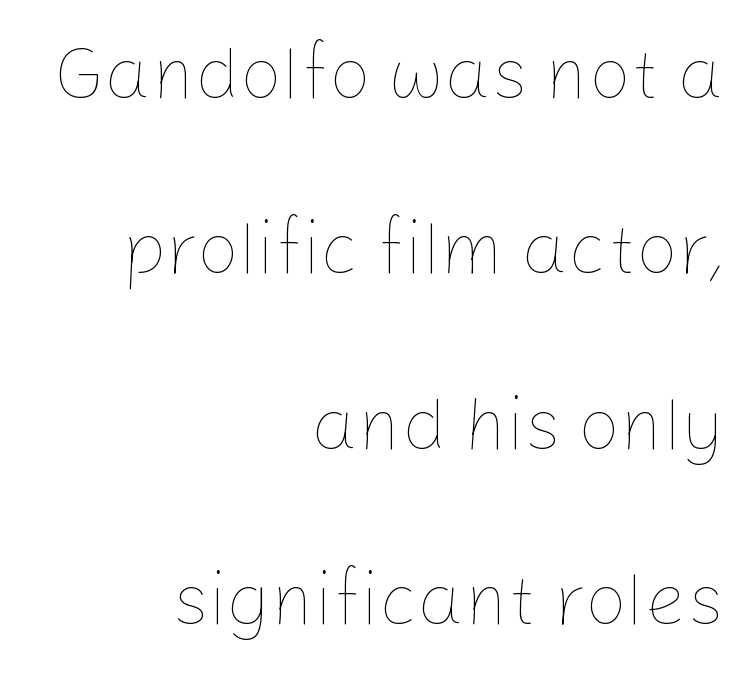
{"italic": "no", "bold": "no", "weight": "thin", "width": "normal", "stroke_contrast": "low", "x_height": "medium", "monospaced": "no", "underline": "no", "align": "right", "line_spacing": "loose", "line_spacing_ratio": 2.37, "letter_spacing": "normal", "letter_spacing_em": 0.0, "glyph_px": 74}
